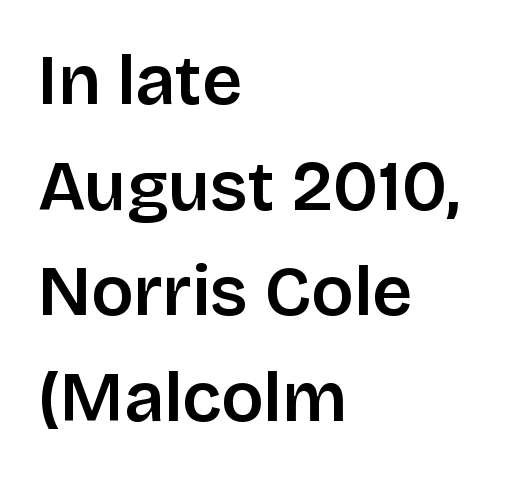
{"serif": "no", "italic": "no", "width": "normal", "stroke_contrast": "low", "x_height": "large", "monospaced": "no", "underline": "no", "align": "left", "line_spacing": "normal", "line_spacing_ratio": 1.51, "letter_spacing": "normal", "letter_spacing_em": 0.0, "glyph_px": 70}
